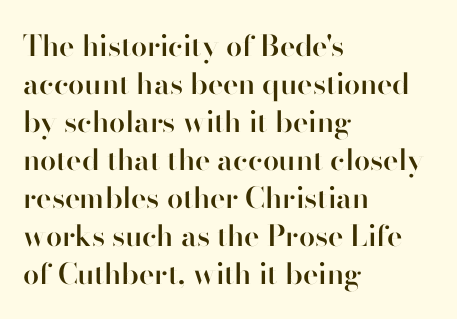
The passage shown has conventional tracking throughout. The strip under each line holds only bare page. Does the weight exceed regular? Yes, but only to semibold. Line starts are locked; line ends wander.
